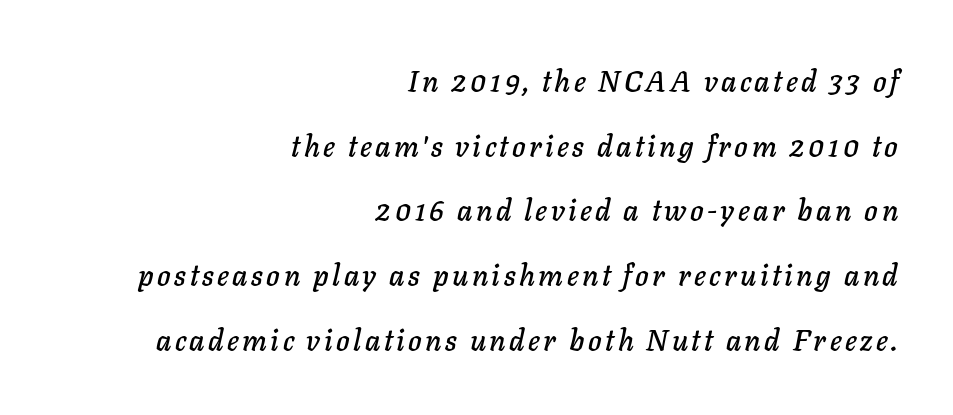
The image shows 29 px text type, italic (leaning right); set right-aligned, loose line spacing (2.23x), not underlined; low stroke contrast and a medium x-height.
